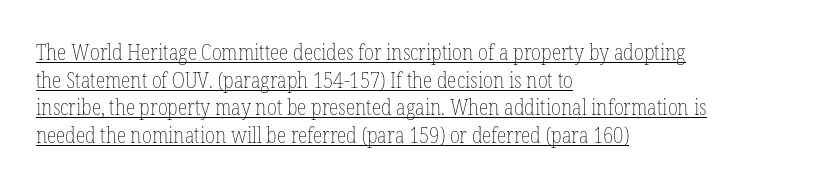
The image shows 22 px text type, upright; set left-aligned, normal line spacing (1.26x), normal letter spacing, underlined.
